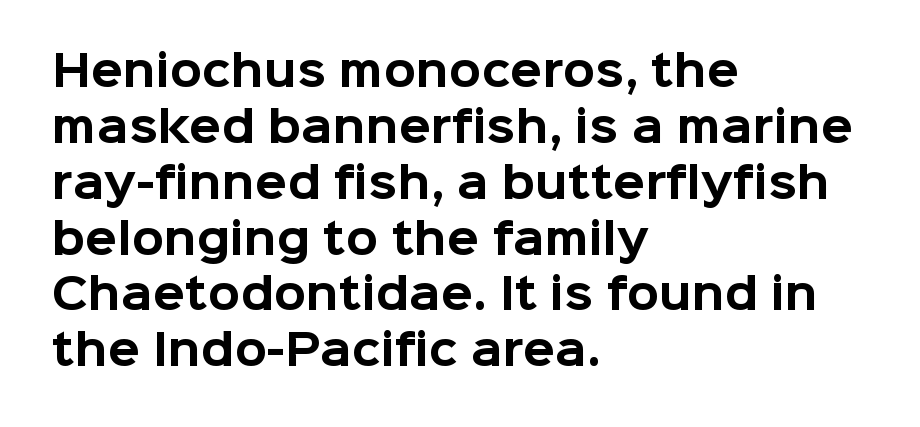
The gaps between neighbouring characters are ordinary and unremarkable. Short and long lines alike share a common starting point at left. Letterform terminals end flat and unadorned throughout the passage. Decoration check: the copy has no underline. Upright lettering throughout.
